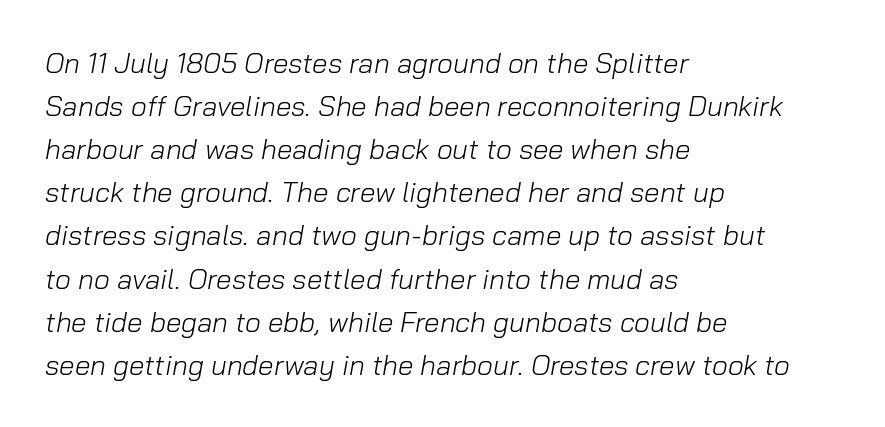
{"italic": "yes", "lean": "right", "slant_degrees": 10, "bold": "no", "weight": "light", "width": "normal", "stroke_contrast": "low", "x_height": "medium", "monospaced": "no", "underline": "no", "align": "left", "line_spacing": "normal", "line_spacing_ratio": 1.54, "letter_spacing": "normal", "letter_spacing_em": 0.0, "glyph_px": 28}
